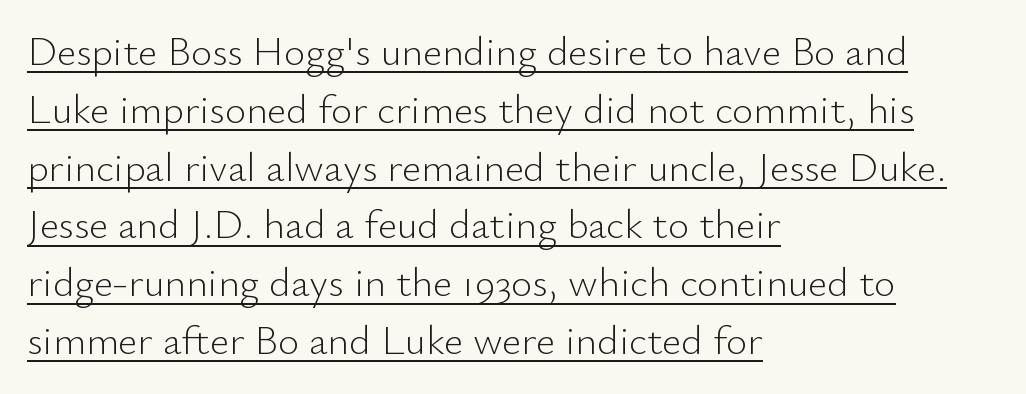
Note the varied advance widths — an 'i' is clearly narrower than an 'm'. The specimen includes a rule beneath the text block's lines. A typesetter would call this leading conventional body-copy spacing. The letters sit at their default tracking, neither squeezed nor spread. Caption: face not bold, strokes unweighted. The lettering stays uniformly vertical, giving the passage a roman look.
